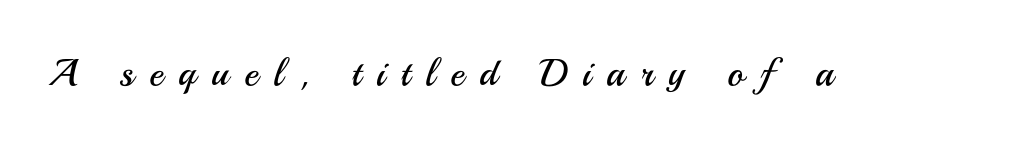
The image shows 38 px regular-weight sans-serif type; set unusually wide letter spacing (+0.41 em), not underlined; medium stroke contrast and a small x-height.
